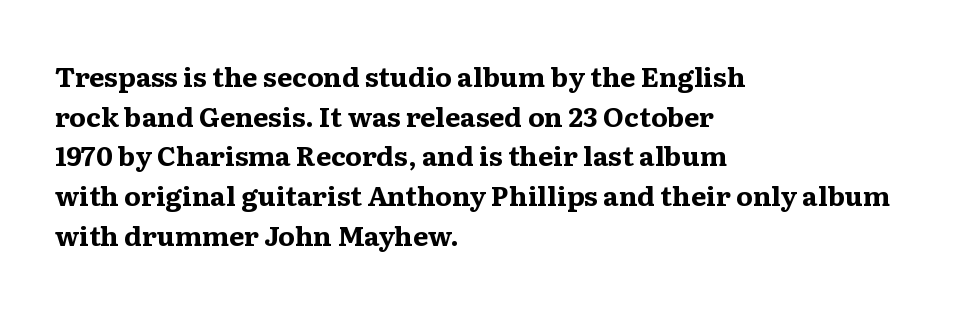
The image shows 27 px bold type, upright; set left-aligned, normal line spacing (1.47x), normal letter spacing, not underlined.
